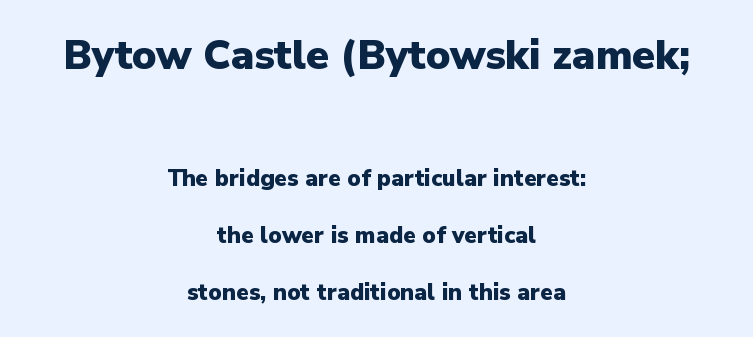
Q: Is the text bold? A: Yes.
Q: Is the text italic (slanted)? A: No, it is upright.
Q: Is the typeface a serif or a sans-serif typeface? A: Sans-serif.
Q: Is the text underlined? A: No.
Q: How is the paragraph aligned? A: Centered.
Q: Is the spacing between letters normal or unusually wide? A: Normal.
Q: Is the spacing between lines tight, normal or loose? A: Loose.
Q: Which block of text is set in a larger size, the first (top) or the second (bottom)? A: The first (top) one.
Q: Width (condensed, normal, or wide)? A: Normal.
Q: Stroke contrast? A: Low.
Q: x-height? A: Medium.
Q: Monospaced? A: No.
